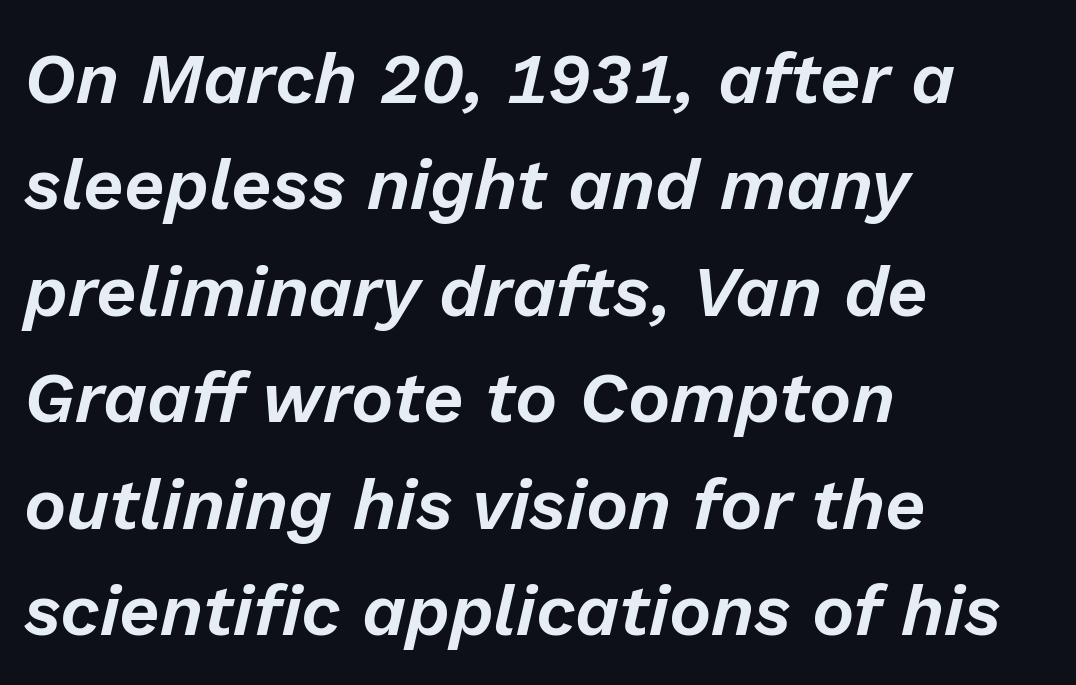
{"italic": "yes", "lean": "right", "slant_degrees": 13, "width": "normal", "stroke_contrast": "low", "x_height": "medium", "monospaced": "no", "underline": "no", "align": "left", "line_spacing": "normal", "line_spacing_ratio": 1.5, "letter_spacing": "normal", "letter_spacing_em": 0.0, "glyph_px": 71}
